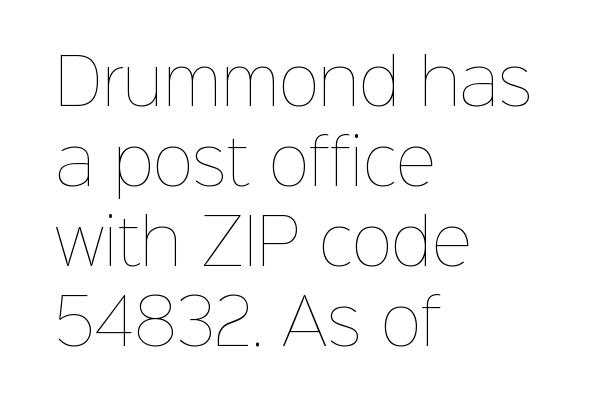
The image shows 62 px thin type, upright; set left-aligned, normal line spacing (1.29x), normal letter spacing, not underlined; low stroke contrast and a medium x-height.
